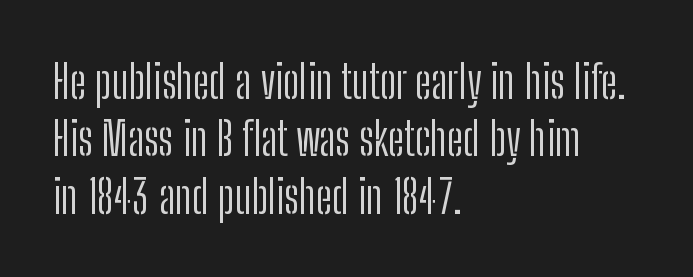
{"serif": "no", "italic": "no", "bold": "no", "weight": "light", "width": "condensed", "stroke_contrast": "low", "x_height": "medium", "monospaced": "no", "underline": "no", "align": "left", "line_spacing": "normal", "line_spacing_ratio": 1.25, "letter_spacing": "normal", "letter_spacing_em": 0.0, "glyph_px": 46}
